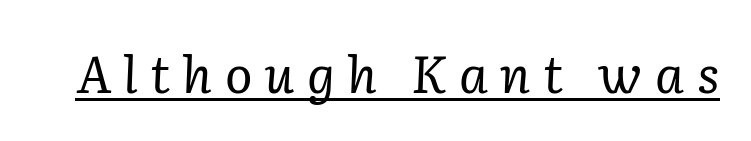
The image shows 51 px regular-weight serif type, italic (leaning right); set unusually wide letter spacing (+0.24 em), underlined; low stroke contrast and a medium x-height.
